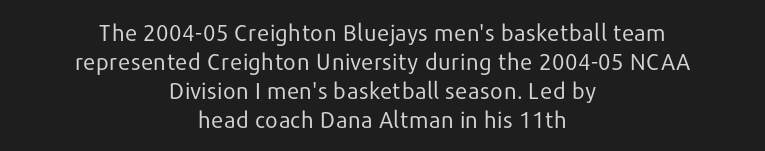
{"italic": "no", "bold": "no", "underline": "no", "align": "center", "line_spacing": "normal", "line_spacing_ratio": 1.26, "letter_spacing": "normal", "letter_spacing_em": 0.0, "glyph_px": 23}
